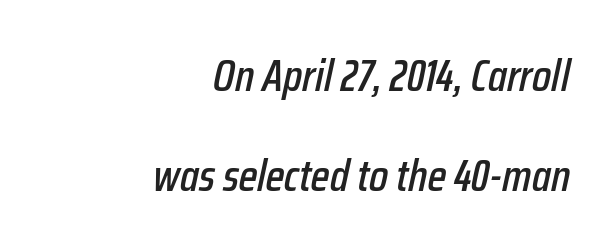
Q: Is the text italic (slanted)? A: Yes, it leans right by about 12 degrees.
Q: Is the text underlined? A: No.
Q: How is the paragraph aligned? A: Right-aligned.
Q: Is the spacing between letters normal or unusually wide? A: Normal.
Q: Is the spacing between lines tight, normal or loose? A: Loose.
Q: Width (condensed, normal, or wide)? A: Condensed.
Q: Stroke contrast? A: Low.
Q: x-height? A: Medium.
Q: Monospaced? A: No.
